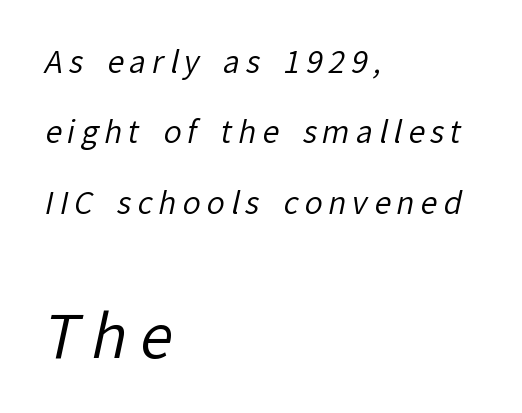
Q: Is the text bold? A: No.
Q: Is the typeface a serif or a sans-serif typeface? A: Sans-serif.
Q: Is the text underlined? A: No.
Q: How is the paragraph aligned? A: Left-aligned.
Q: Is the spacing between letters normal or unusually wide? A: Unusually wide.
Q: Is the spacing between lines tight, normal or loose? A: Loose.
Q: Which block of text is set in a larger size, the first (top) or the second (bottom)? A: The second (bottom) one.
Q: Width (condensed, normal, or wide)? A: Normal.
Q: Stroke contrast? A: Low.
Q: x-height? A: Medium.
Q: Monospaced? A: No.
